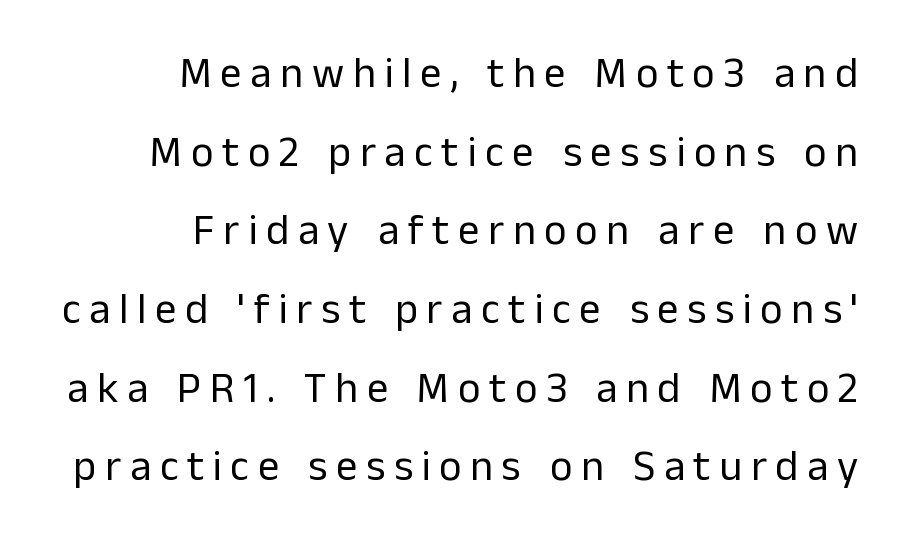
Q: Is the text bold? A: No.
Q: Is the text italic (slanted)? A: No, it is upright.
Q: Is the typeface a serif or a sans-serif typeface? A: Sans-serif.
Q: Is the text underlined? A: No.
Q: How is the paragraph aligned? A: Right-aligned.
Q: Is the spacing between letters normal or unusually wide? A: Unusually wide.
Q: Width (condensed, normal, or wide)? A: Normal.
Q: Stroke contrast? A: Low.
Q: x-height? A: Medium.
Q: Monospaced? A: No.
